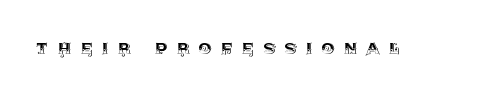
Q: Is the text italic (slanted)? A: No, it is upright.
Q: Is the text underlined? A: No.
Q: Is the spacing between letters normal or unusually wide? A: Unusually wide.
